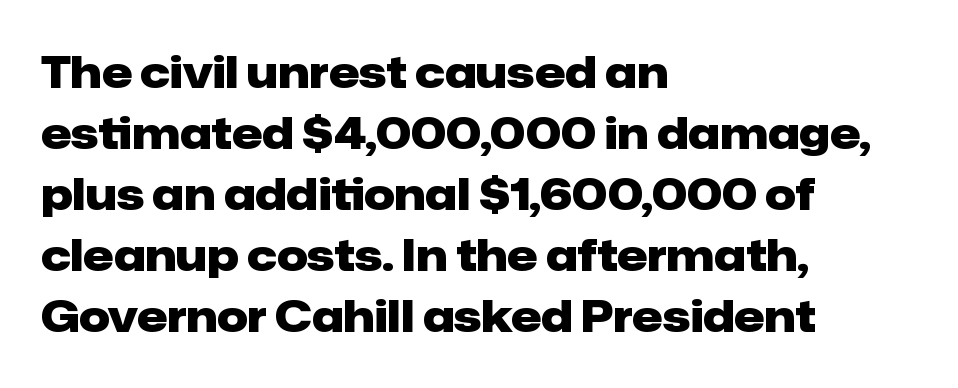
{"serif": "no", "italic": "no", "bold": "yes", "weight": "heavy", "width": "normal", "stroke_contrast": "low", "x_height": "medium", "monospaced": "no", "underline": "no", "align": "left", "line_spacing": "normal", "line_spacing_ratio": 1.42, "letter_spacing": "normal", "letter_spacing_em": 0.0, "glyph_px": 43}
